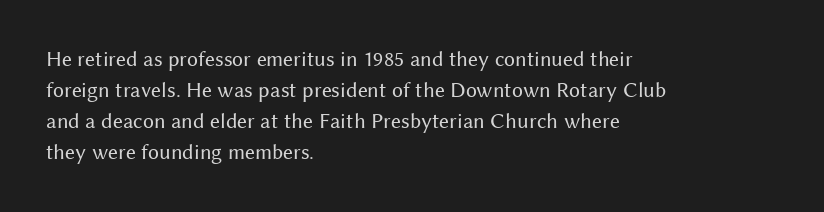
The image shows 22 px text type, upright; set left-aligned, normal line spacing (1.41x), normal letter spacing, not underlined.
